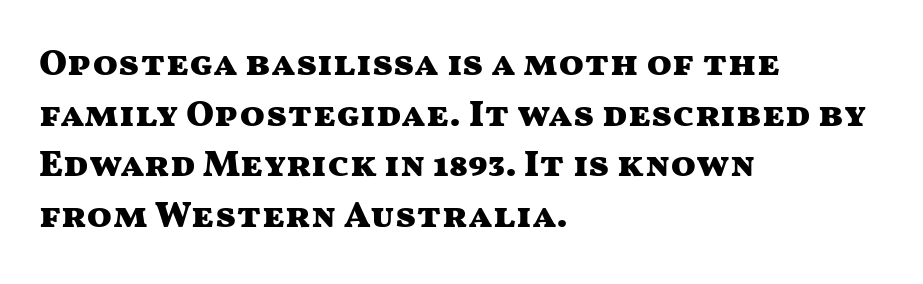
The letters sit at their default tracking, neither squeezed nor spread. The rendering uses a bold face; every stroke is thick and dark. Think of a printed novel: that variable character pitch is what you see here. These lines were composed using upright roman letters. Look at the bottom of the vertical strokes: they stop flat, with no serifs. The space directly below the letters is spotless.
